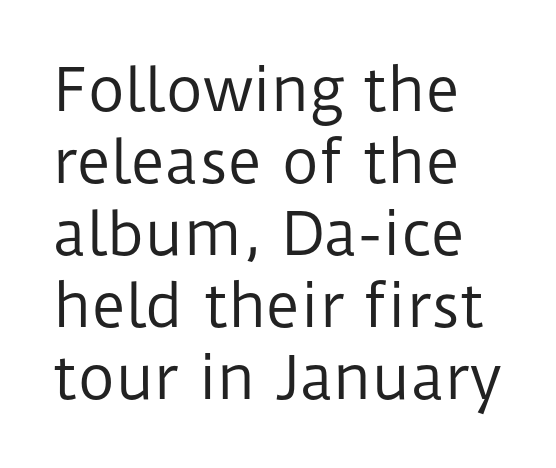
The image shows 58 px regular-weight sans-serif type, upright; set line spacing 1.24x, normal letter spacing, not underlined; low stroke contrast and a medium x-height.
